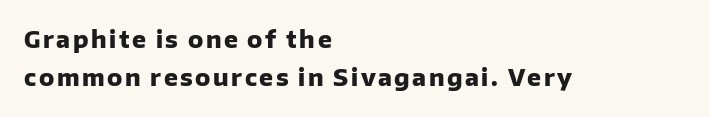
Q: Is the text bold? A: Yes.
Q: Is the text italic (slanted)? A: No, it is upright.
Q: Is the text underlined? A: No.
Q: How is the paragraph aligned? A: Left-aligned.
Q: Is the spacing between lines tight, normal or loose? A: Normal.
